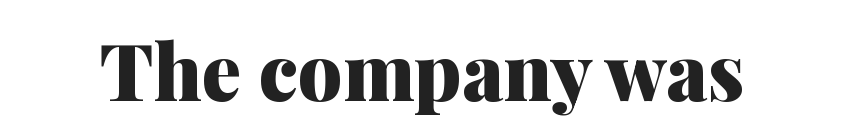
How heavy is the stroke? Heavy — this is a bold. The tracking reads as untouched default to a designer's eye. The words here are not underlined. Ordinary non-slanted type is in use. This rendering employs a face with finishing strokes, i.e., a serif. The rendering uses natural spacing where letterforms have individual widths.
